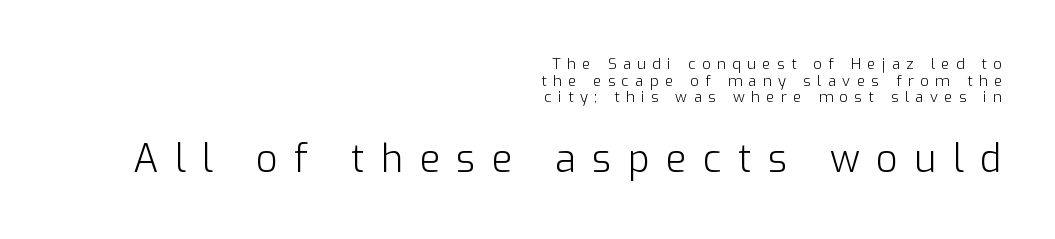
The image shows 38 px light sans-serif type, upright; set right-aligned, tight line spacing (1.11x), unusually wide letter spacing (+0.43 em), not underlined; the second (bottom) block is 2.53x larger; low stroke contrast and a medium x-height.
